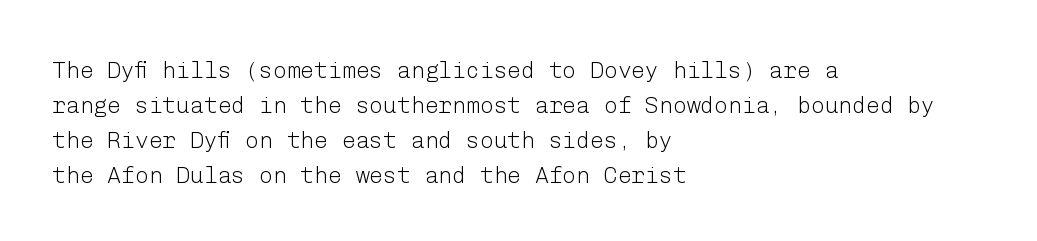
Q: Is the text bold? A: No.
Q: Is the text italic (slanted)? A: No, it is upright.
Q: Is the text underlined? A: No.
Q: How is the paragraph aligned? A: Left-aligned.
Q: Is the spacing between letters normal or unusually wide? A: Normal.
Q: Is the spacing between lines tight, normal or loose? A: Normal.
